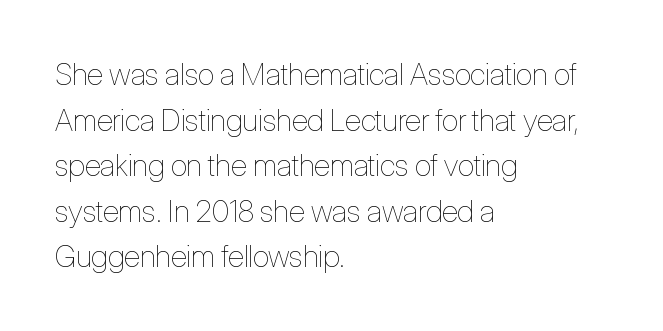
Q: Is the text bold? A: No.
Q: Is the text italic (slanted)? A: No, it is upright.
Q: Is the text underlined? A: No.
Q: How is the paragraph aligned? A: Left-aligned.
Q: Is the spacing between letters normal or unusually wide? A: Normal.
Q: Is the spacing between lines tight, normal or loose? A: Normal.
Q: Width (condensed, normal, or wide)? A: Condensed.
Q: Stroke contrast? A: Low.
Q: x-height? A: Medium.
Q: Monospaced? A: No.
